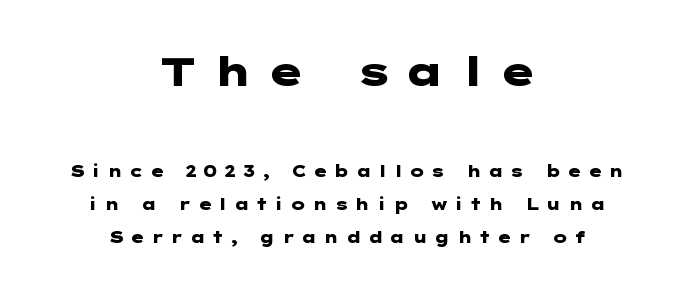
{"serif": "no", "italic": "no", "bold": "yes", "weight": "heavy", "width": "wide", "stroke_contrast": "low", "x_height": "medium", "underline": "no", "align": "center", "line_spacing": "loose", "line_spacing_ratio": 2.07, "letter_spacing": "wide", "letter_spacing_em": 0.36, "larger_block": "first", "size_ratio": 2.5, "glyph_px": 40}
